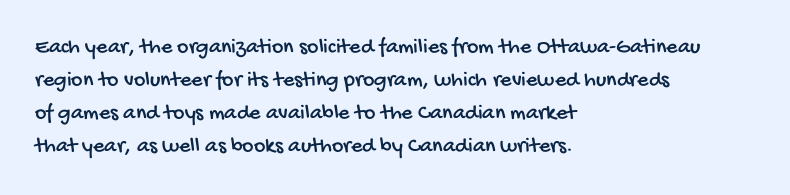
{"underline": "no", "align": "left", "line_spacing": "normal", "line_spacing_ratio": 1.5, "letter_spacing": "normal", "letter_spacing_em": 0.0, "glyph_px": 22}
